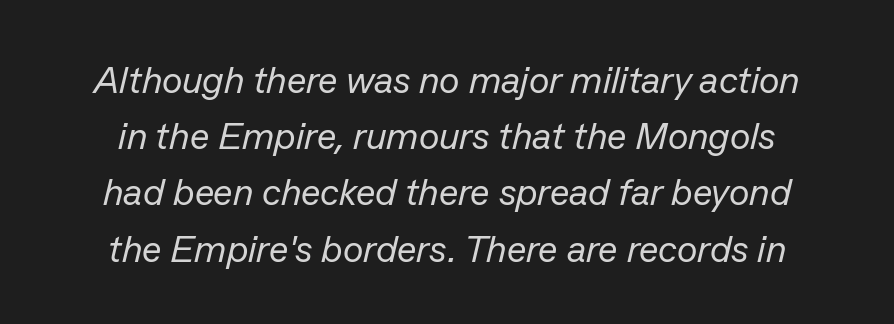
The image shows 38 px regular-weight type, italic (leaning right); set normal line spacing (1.48x), normal letter spacing, not underlined; low stroke contrast and a medium x-height.
